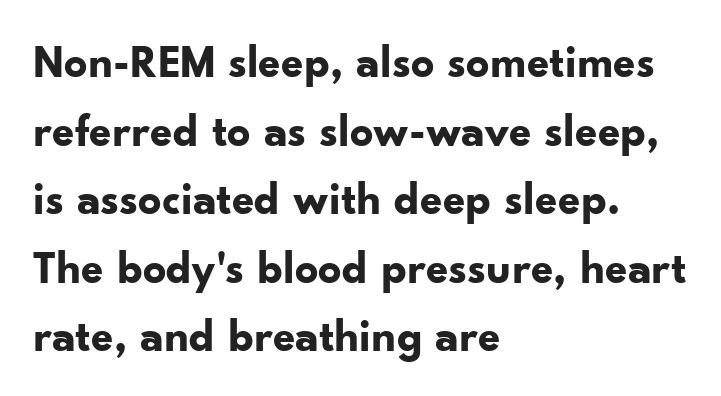
Q: Is the text bold? A: Yes.
Q: Is the text italic (slanted)? A: No, it is upright.
Q: Is the typeface a serif or a sans-serif typeface? A: Sans-serif.
Q: Is the text underlined? A: No.
Q: How is the paragraph aligned? A: Left-aligned.
Q: Is the spacing between letters normal or unusually wide? A: Normal.
Q: Is the spacing between lines tight, normal or loose? A: Normal.
Q: Width (condensed, normal, or wide)? A: Normal.
Q: Stroke contrast? A: Low.
Q: x-height? A: Small.
Q: Monospaced? A: No.
